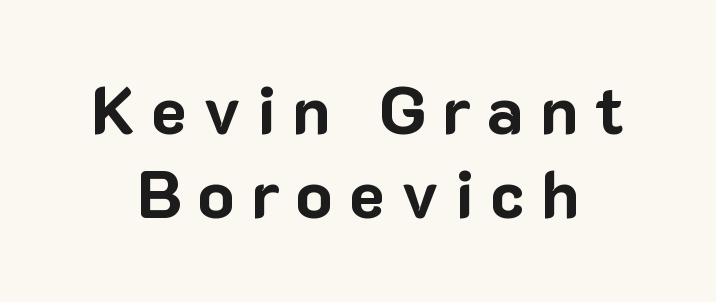
Caption: expanded tracking, letters set apart. Proportional: the letters do not fall into vertical columns. Emphasis by weight is at full strength: bold. The block of text has a typical density, with ordinary space between rows. Each row of text sits above clean, open space.
